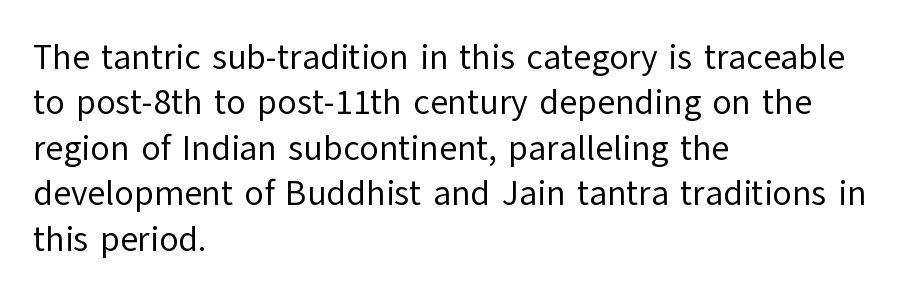
{"serif": "no", "italic": "no", "bold": "no", "weight": "regular", "width": "normal", "stroke_contrast": "low", "x_height": "medium", "monospaced": "no", "underline": "no", "align": "left", "line_spacing": "normal", "line_spacing_ratio": 1.3, "letter_spacing": "normal", "letter_spacing_em": 0.0, "glyph_px": 35}
